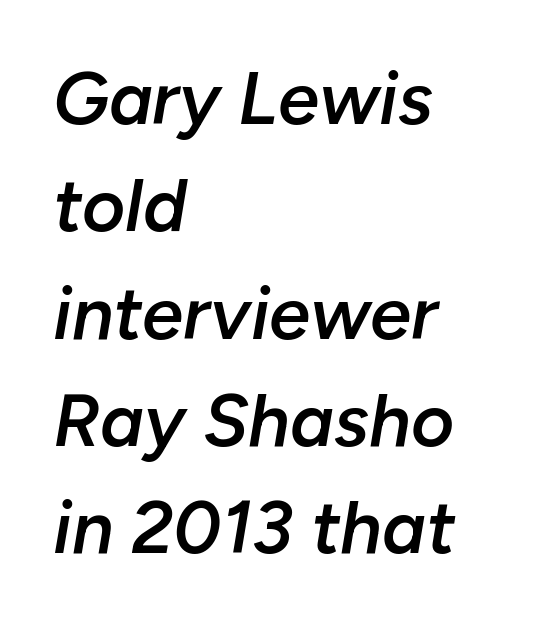
The image shows 74 px semibold type, italic (leaning right); set left-aligned, normal line spacing (1.45x), normal letter spacing, not underlined; low stroke contrast and a medium x-height.
